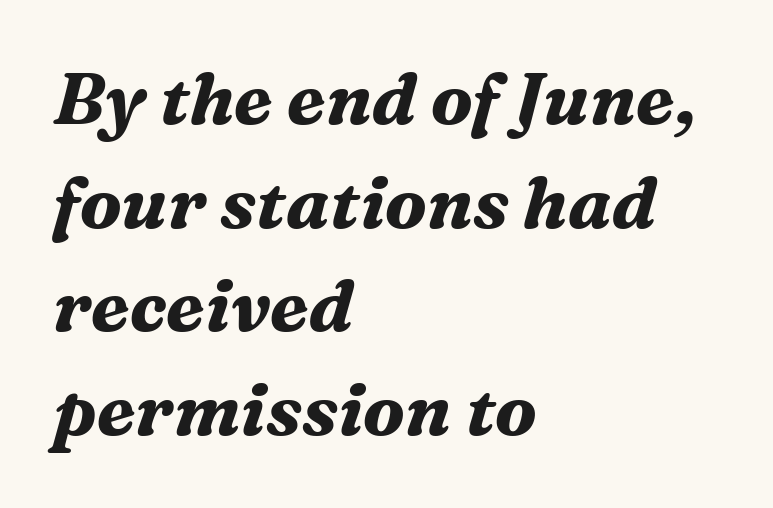
Q: Is the text bold? A: Yes.
Q: Is the text italic (slanted)? A: Yes, it leans right by about 16 degrees.
Q: Is the typeface a serif or a sans-serif typeface? A: Serif.
Q: Is the text underlined? A: No.
Q: How is the paragraph aligned? A: Left-aligned.
Q: Is the spacing between letters normal or unusually wide? A: Normal.
Q: Is the spacing between lines tight, normal or loose? A: Normal.
Q: Width (condensed, normal, or wide)? A: Normal.
Q: Stroke contrast? A: Medium.
Q: x-height? A: Medium.
Q: Monospaced? A: No.
